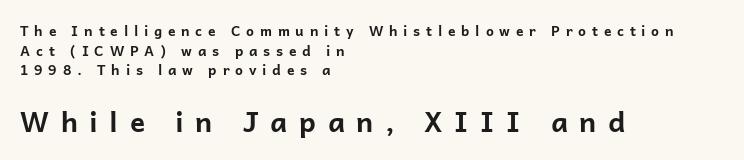
The specimen reads as upright at a glance. A dark, heavy texture on the line: the type is bold. Honestly, there is no underline to notice here at all. The composition opens small and finishes big.
